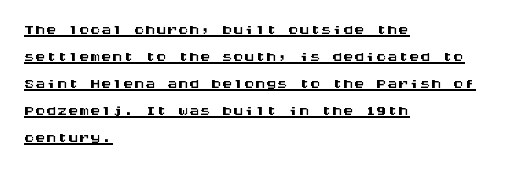
Designer's note — italics off, roman on. Spacing between characters is what you'd get straight out of the box. Left-aligned paragraph, ragged on the right. A baseline rule has been typeset under these characters.
